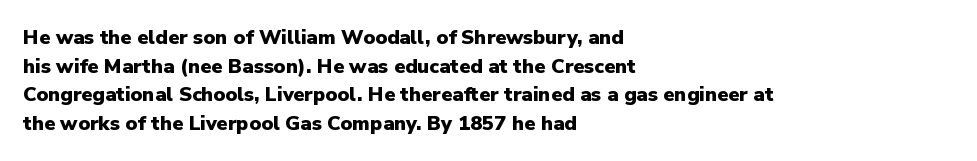
This sample uses an upright cut, with every glyph sitting square on the baseline. Only glyphs here, with clear space below each row. Visually the block forms a straight wall on the left and a jagged coastline on the right. Its strokes are broad and dark, the hallmark of bold type. This block has exactly the height ordinary leading produces. The passage shown has conventional tracking throughout.
